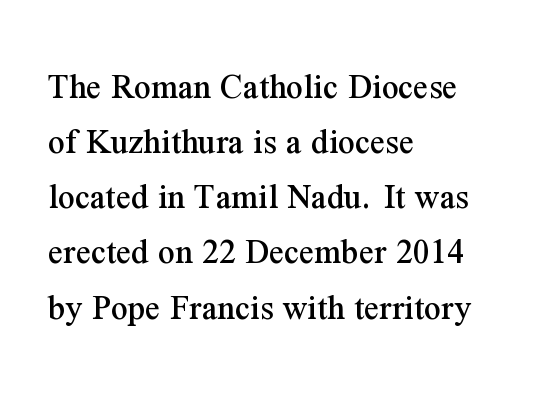
Q: Is the text italic (slanted)? A: No, it is upright.
Q: Is the typeface a serif or a sans-serif typeface? A: Serif.
Q: Is the text underlined? A: No.
Q: How is the paragraph aligned? A: Left-aligned.
Q: Is the spacing between letters normal or unusually wide? A: Normal.
Q: Is the spacing between lines tight, normal or loose? A: Normal.
Q: Width (condensed, normal, or wide)? A: Normal.
Q: Stroke contrast? A: Medium.
Q: x-height? A: Medium.
Q: Monospaced? A: No.
